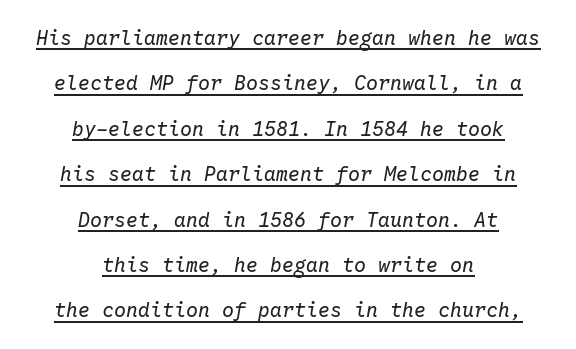
Underlining? Definitely there. No extra tracking has been applied to these lines. In terms of posture, this sample is oblique. Whoever set this chose breathing room over compactness in the vertical rhythm. The paragraph has two soft edges and a firm central axis.
